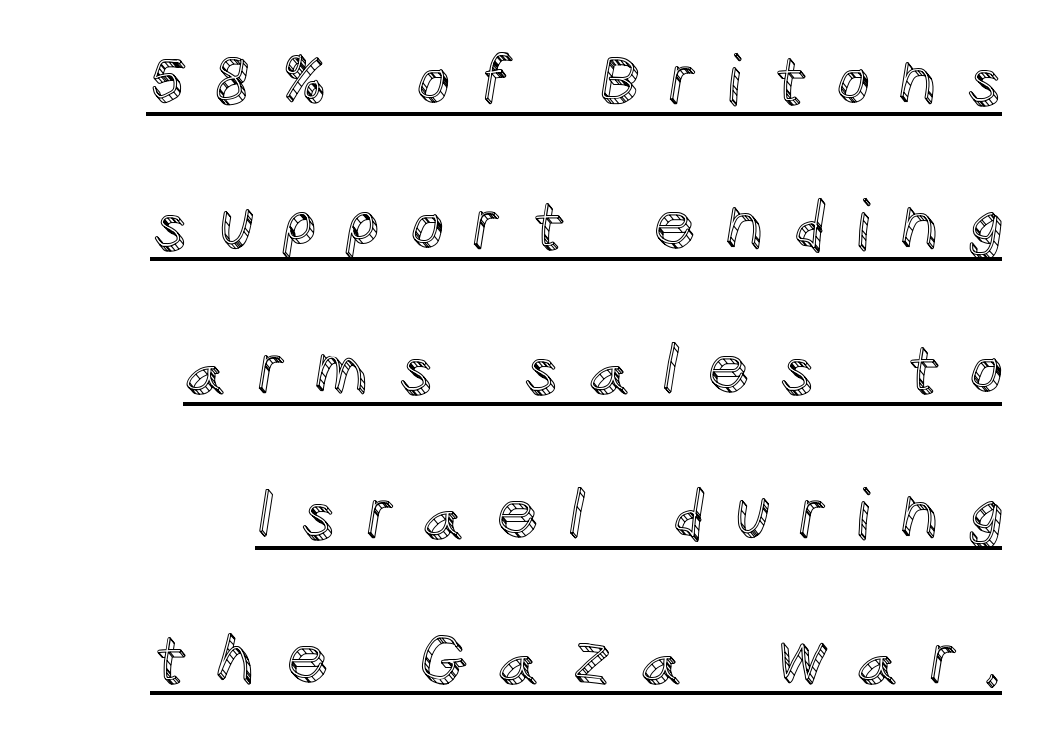
{"width": "normal", "x_height": "large", "monospaced": "no", "underline": "yes", "line_spacing": "loose", "line_spacing_ratio": 2.16, "letter_spacing": "wide", "letter_spacing_em": 0.44, "glyph_px": 67}
